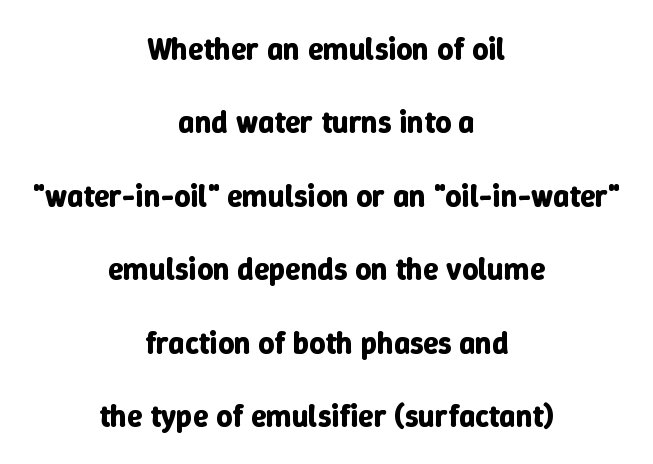
The image shows 31 px bold type, upright; set centered, loose line spacing (2.37x), normal letter spacing, not underlined; low stroke contrast and a medium x-height.
